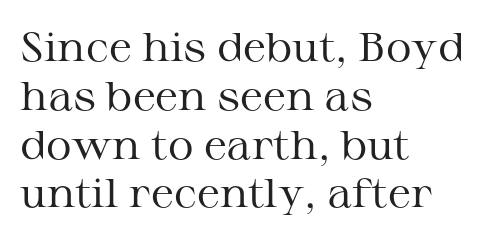
In terms of letterform style, serifs are clearly present. The specimen reads as upright at a glance. Decoration check: the copy has no underline. Layout note: lines flush left. Letter spacing: default.
